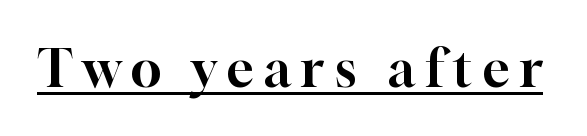
{"serif": "yes", "italic": "no", "width": "normal", "stroke_contrast": "high", "x_height": "medium", "monospaced": "no", "underline": "yes", "letter_spacing": "wide", "letter_spacing_em": 0.2, "glyph_px": 51}
